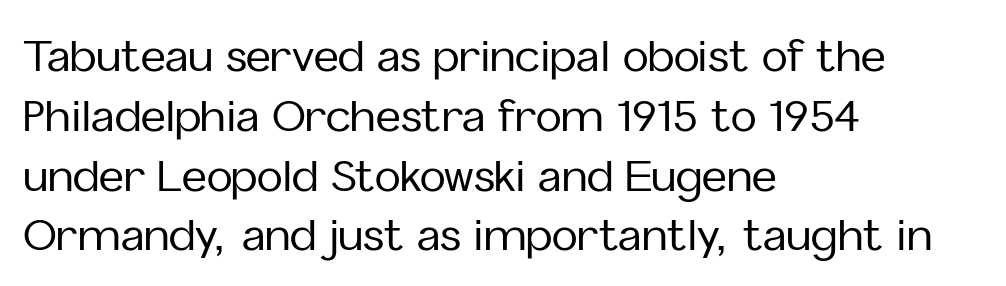
The image shows 43 px sans-serif type, upright; set left-aligned, normal line spacing (1.39x), normal letter spacing, not underlined; low stroke contrast and a medium x-height.
